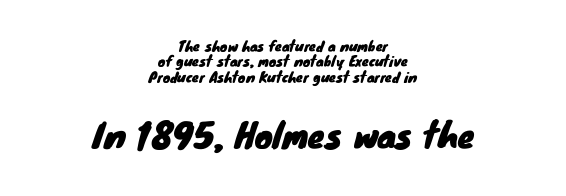
Q: Is the typeface a serif or a sans-serif typeface? A: Sans-serif.
Q: Is the text underlined? A: No.
Q: How is the paragraph aligned? A: Centered.
Q: Is the spacing between letters normal or unusually wide? A: Normal.
Q: Is the spacing between lines tight, normal or loose? A: Tight.
Q: Which block of text is set in a larger size, the first (top) or the second (bottom)? A: The second (bottom) one.
Q: Width (condensed, normal, or wide)? A: Normal.
Q: Stroke contrast? A: Low.
Q: x-height? A: Small.
Q: Monospaced? A: No.
